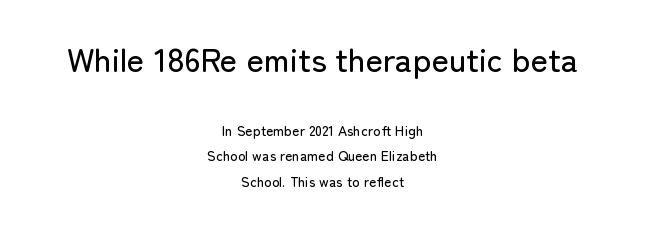
The image shows 33 px sans-serif type, upright; set centered, line spacing 1.81x, normal letter spacing, not underlined; the first (top) block is 2.36x larger; low stroke contrast and a medium x-height.
